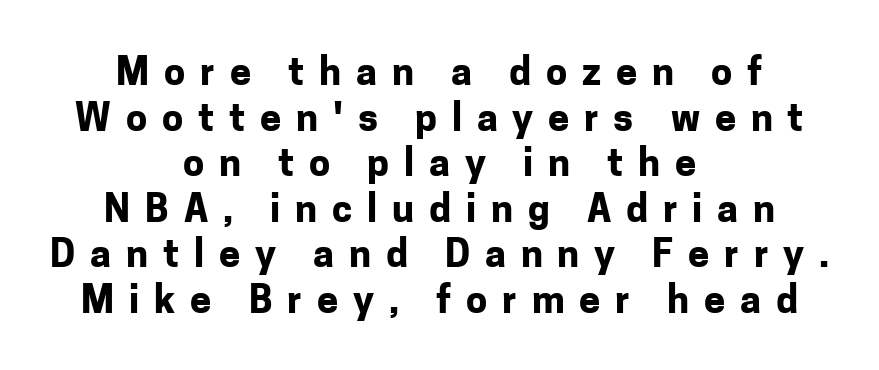
The typesetter chose a symmetrical, centered arrangement here. Substantial extra tracking has been applied to these lines. Looks like regular typesetting: each glyph gets only the width it needs. I'd call this a sans setting — the letters go barefoot.
